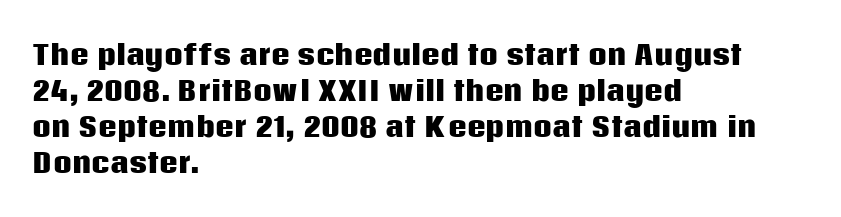
Q: Is the text bold? A: Yes.
Q: Is the text italic (slanted)? A: No, it is upright.
Q: Is the text underlined? A: No.
Q: How is the paragraph aligned? A: Left-aligned.
Q: Is the spacing between letters normal or unusually wide? A: Normal.
Q: Is the spacing between lines tight, normal or loose? A: Normal.
